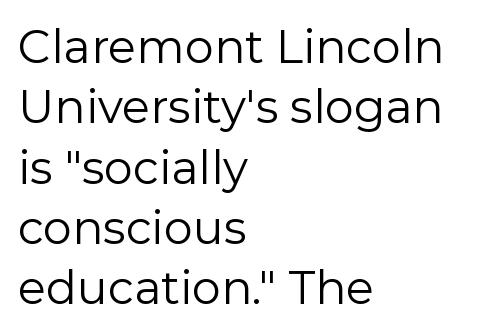
{"serif": "no", "italic": "no", "bold": "no", "weight": "regular", "width": "normal", "stroke_contrast": "low", "x_height": "medium", "monospaced": "no", "underline": "no", "align": "left", "line_spacing": "normal", "line_spacing_ratio": 1.31, "letter_spacing": "normal", "letter_spacing_em": 0.0, "glyph_px": 46}
